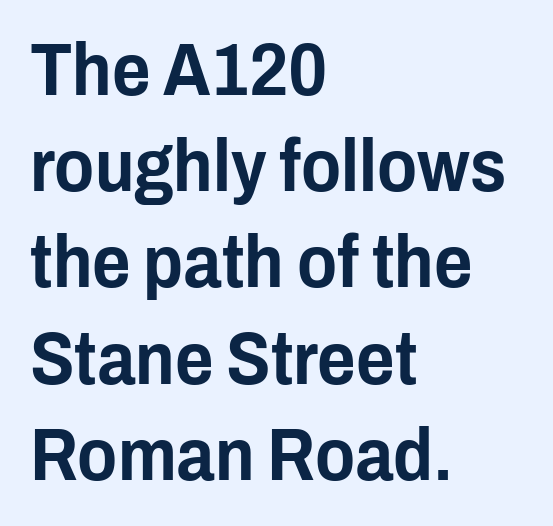
Q: Is the text italic (slanted)? A: No, it is upright.
Q: Is the typeface a serif or a sans-serif typeface? A: Sans-serif.
Q: Is the text underlined? A: No.
Q: How is the paragraph aligned? A: Left-aligned.
Q: Is the spacing between letters normal or unusually wide? A: Normal.
Q: Is the spacing between lines tight, normal or loose? A: Normal.
Q: Width (condensed, normal, or wide)? A: Condensed.
Q: Stroke contrast? A: Low.
Q: x-height? A: Medium.
Q: Monospaced? A: No.
